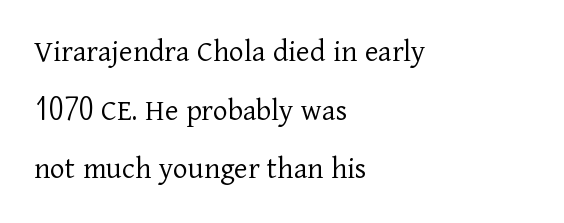
The image shows 32 px light serif type, upright; set left-aligned, line spacing 1.83x, normal letter spacing, not underlined; low stroke contrast and a medium x-height.
